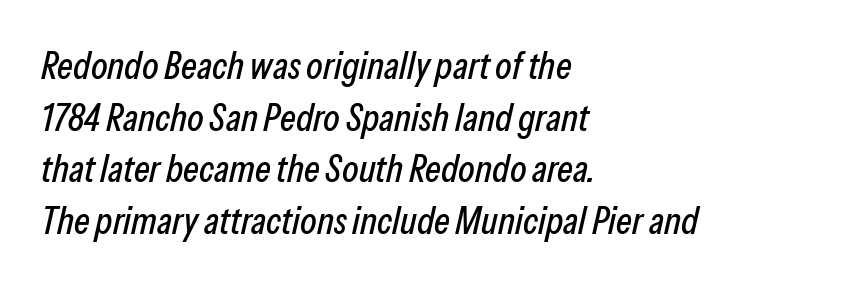
{"italic": "yes", "lean": "right", "slant_degrees": 13, "width": "condensed", "stroke_contrast": "low", "x_height": "medium", "monospaced": "no", "underline": "no", "align": "left", "line_spacing": "normal", "line_spacing_ratio": 1.36, "letter_spacing": "normal", "letter_spacing_em": 0.0, "glyph_px": 38}
